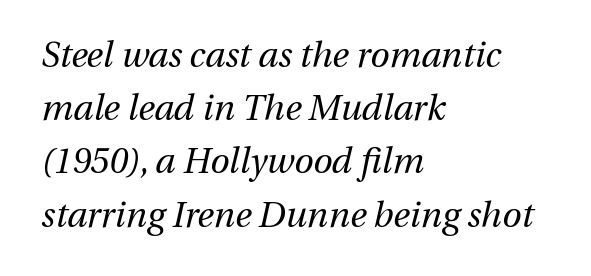
The rendering keeps characters at their native spacing. If you drew a ruler down the left edge, every line would touch it. This sample uses an oblique cut, with every glyph tilted off the vertical. You could not count columns in this text — the font is proportionally spaced. Nobody drew a line under any word here.
